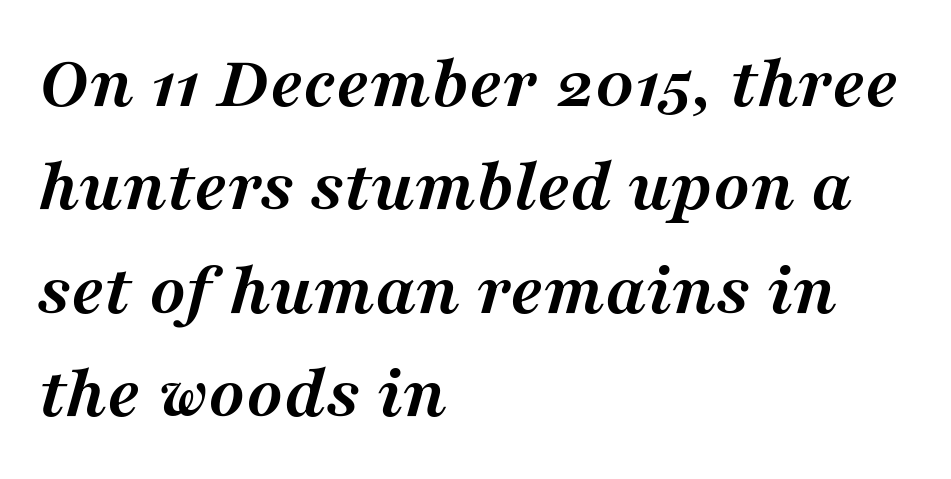
The setting favours the left margin, as ordinary paragraphs usually do. Typesetter's note: full bold, strokes at maximum text heaviness. Vertically, the passage feels balanced, rows spaced as you'd expect. To sum up the face: it has serifs. The rendering applies a slant to the glyphs.
